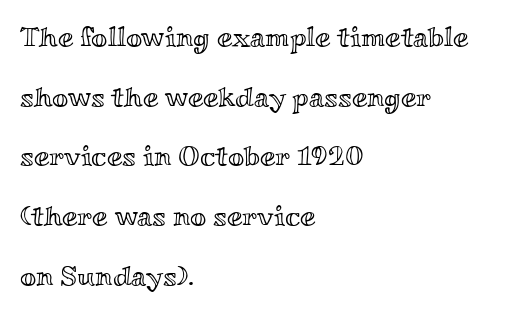
Q: Is the text italic (slanted)? A: No, it is upright.
Q: Is the text underlined? A: No.
Q: How is the paragraph aligned? A: Left-aligned.
Q: Is the spacing between letters normal or unusually wide? A: Normal.
Q: Is the spacing between lines tight, normal or loose? A: Loose.
Q: Width (condensed, normal, or wide)? A: Wide.
Q: x-height? A: Small.
Q: Monospaced? A: No.
